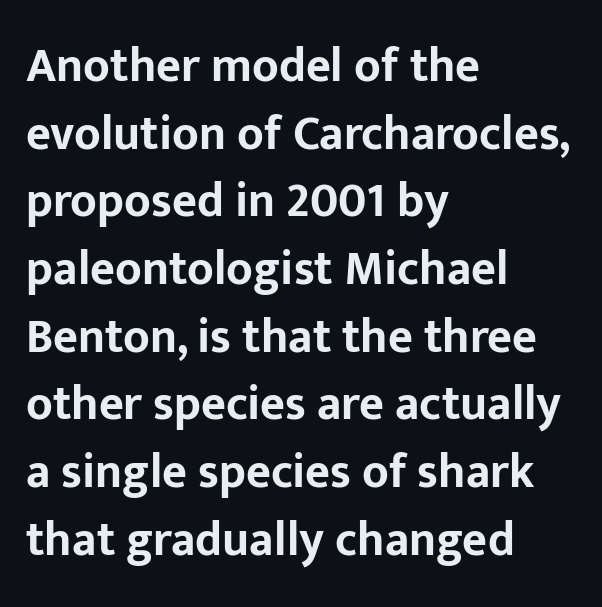
The image shows 48 px bold sans-serif type, upright; set left-aligned, normal line spacing (1.41x), normal letter spacing, not underlined; low stroke contrast and a medium x-height.
